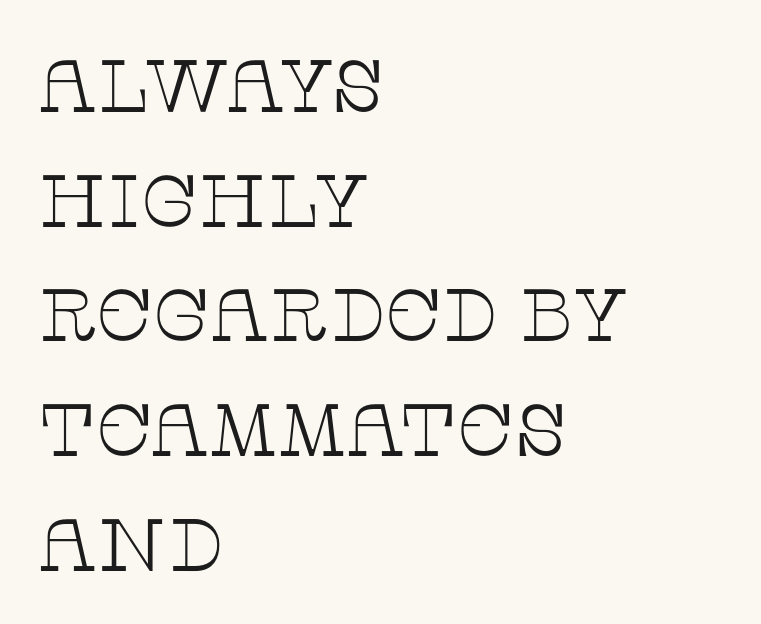
In CSS terms this would be text-align: left. Varying glyph widths throughout — classic text-font behaviour. Stem width sits at or under what a default text font uses. Classification — serif.
